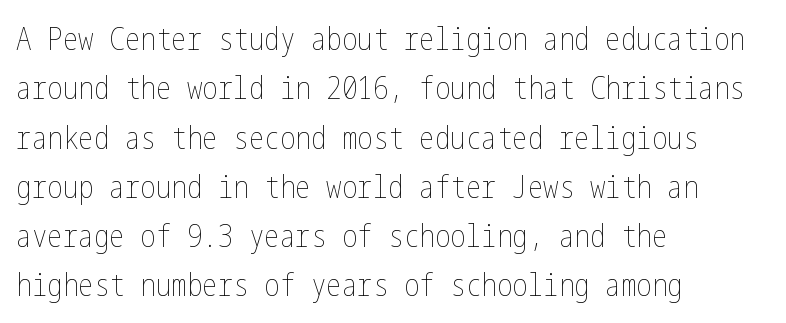
The strokes are not fattened; the text isn't bold. The zone under the glyphs is completely vacant. Notice how the stems are strictly vertical — no italics here. The lines sit at an ordinary, default distance from one another. How are the letters spaced? Ordinarily, with no added tracking. All the whitespace from short lines collects on the right.
